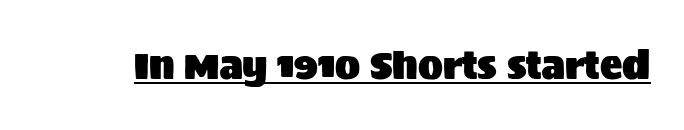
The passage shown has conventional tracking throughout. A typesetter would mark this as roman, not italic. This is underlined copy, the kind a proofreader might mark for attention. Stroke terminals: plain, sans-serif. These lines are rendered in a variable-pitch font.
